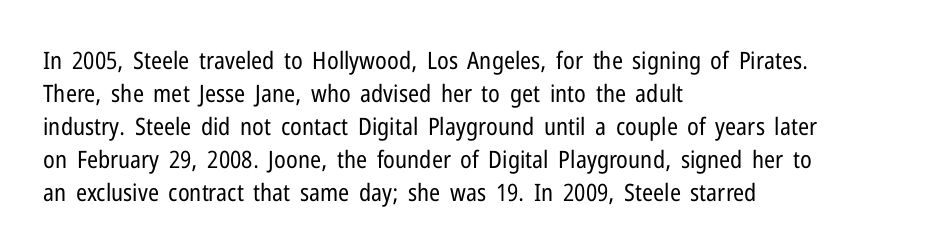
These lines stack with their left ends in a neat column. Letters rest on an invisible, unmarked baseline. The lines sit at an ordinary, default distance from one another. The type sits square on the baseline with zero lean. No letter is thick-stroked: the sample isn't bold. Default kerning and tracking; the words read as compact shapes.
